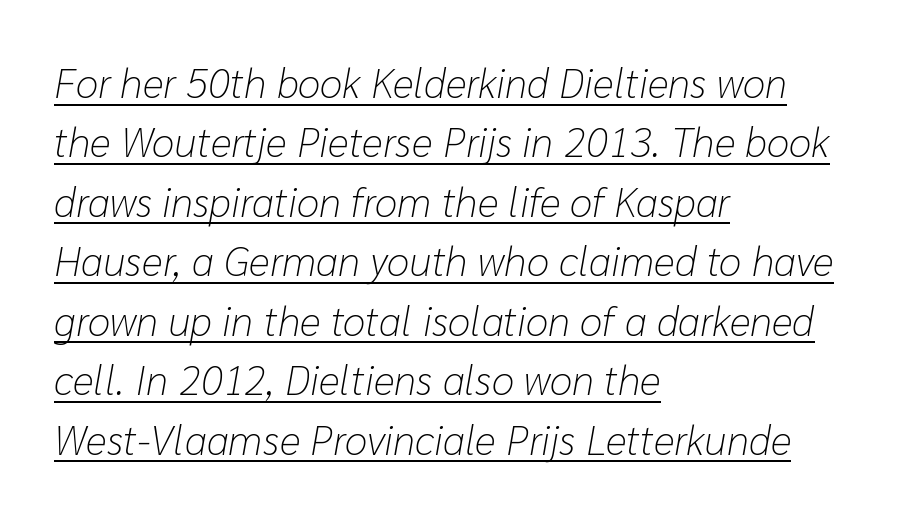
{"italic": "yes", "lean": "right", "slant_degrees": 10, "bold": "no", "weight": "light", "width": "normal", "stroke_contrast": "low", "x_height": "medium", "monospaced": "no", "underline": "yes", "align": "left", "line_spacing": "normal", "line_spacing_ratio": 1.45, "letter_spacing": "normal", "letter_spacing_em": 0.0, "glyph_px": 41}
